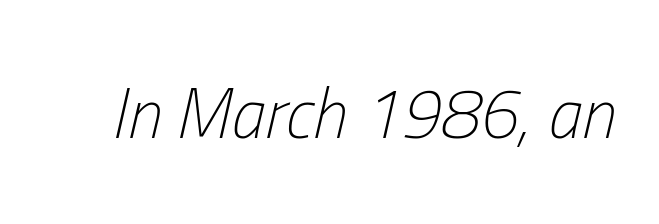
The image shows 70 px light, condensed type, italic (leaning right); set normal letter spacing, not underlined; low stroke contrast and a medium x-height.
